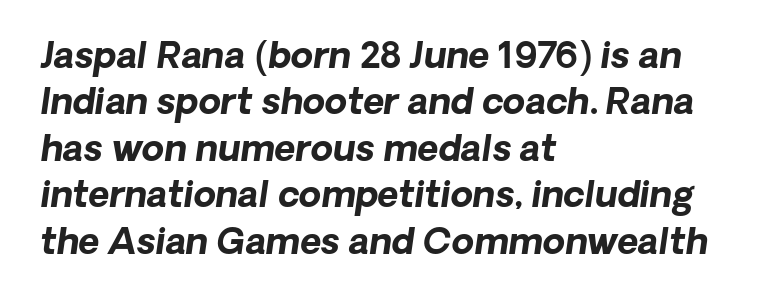
{"italic": "yes", "lean": "right", "slant_degrees": 8, "bold": "yes", "weight": "bold", "width": "normal", "stroke_contrast": "low", "x_height": "medium", "monospaced": "no", "underline": "no", "align": "left", "line_spacing": "normal", "line_spacing_ratio": 1.29, "letter_spacing": "normal", "letter_spacing_em": 0.0, "glyph_px": 36}
